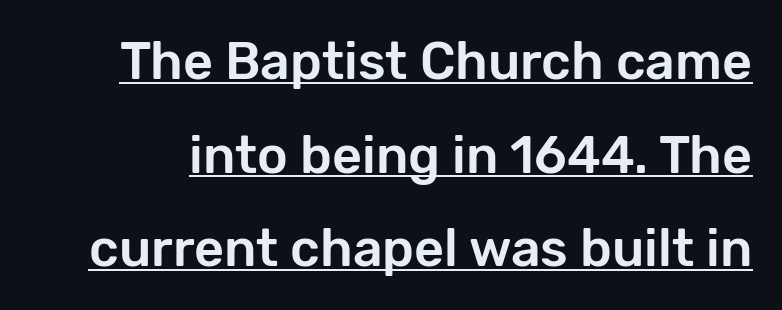
The image shows 52 px sans-serif type, upright; set line spacing 1.8x, normal letter spacing, underlined; low stroke contrast and a medium x-height.
